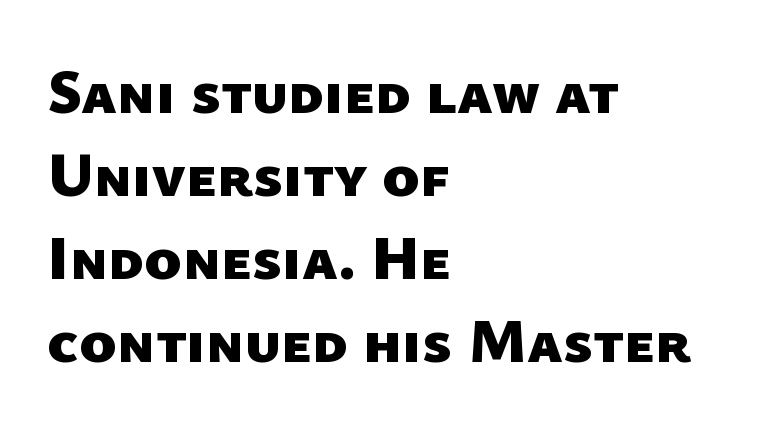
The image shows 62 px heavy sans-serif type; set left-aligned, normal line spacing (1.34x), normal letter spacing, not underlined; low stroke contrast and a medium x-height.
